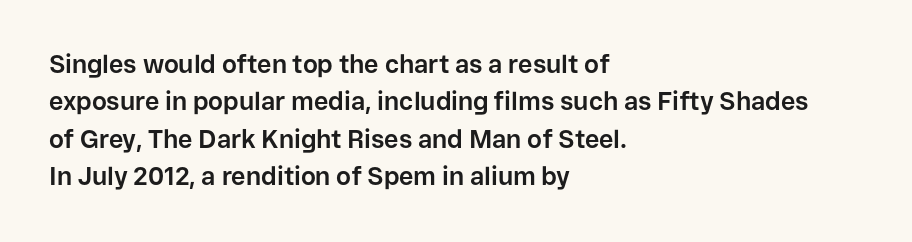
Q: Is the text bold? A: Yes.
Q: Is the text italic (slanted)? A: No, it is upright.
Q: Is the text underlined? A: No.
Q: How is the paragraph aligned? A: Left-aligned.
Q: Is the spacing between letters normal or unusually wide? A: Normal.
Q: Is the spacing between lines tight, normal or loose? A: Normal.
